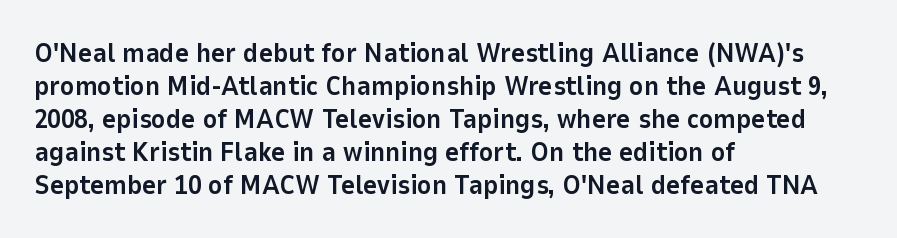
Q: Is the text bold? A: Yes.
Q: Is the text italic (slanted)? A: No, it is upright.
Q: Is the text underlined? A: No.
Q: How is the paragraph aligned? A: Left-aligned.
Q: Is the spacing between letters normal or unusually wide? A: Normal.
